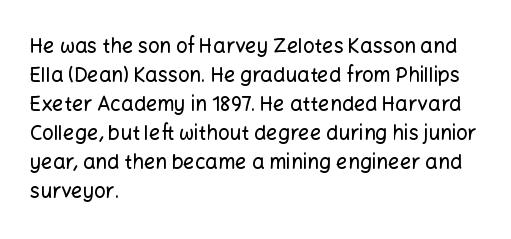
{"italic": "no", "underline": "no", "align": "left", "line_spacing": "normal", "line_spacing_ratio": 1.45, "letter_spacing": "normal", "letter_spacing_em": 0.0, "glyph_px": 20}
